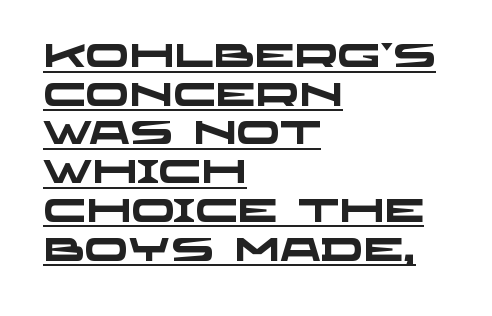
This rendering features underlined lettering. Pretty heavy lettering here — definitely bold. Observe the absence of serifs on each vertical stroke in this sample. This sample has the flowing, uneven cadence of proportional lettering. Each line starts at the same left margin while the right side varies.
